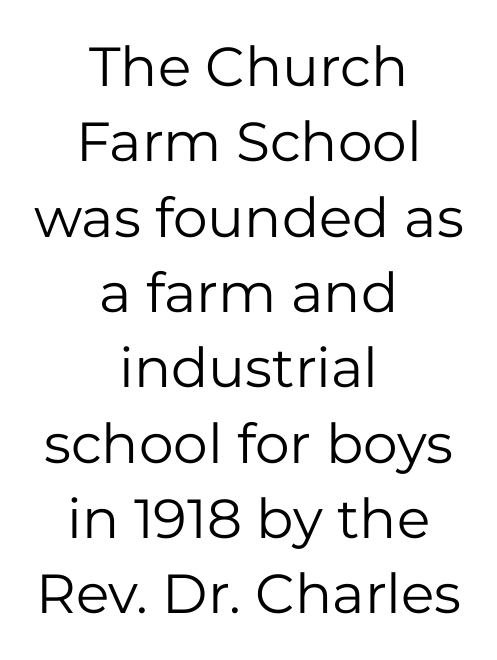
Q: Is the text bold? A: No.
Q: Is the text italic (slanted)? A: No, it is upright.
Q: Is the typeface a serif or a sans-serif typeface? A: Sans-serif.
Q: Is the text underlined? A: No.
Q: How is the paragraph aligned? A: Centered.
Q: Is the spacing between letters normal or unusually wide? A: Normal.
Q: Is the spacing between lines tight, normal or loose? A: Normal.
Q: Width (condensed, normal, or wide)? A: Normal.
Q: Stroke contrast? A: Low.
Q: x-height? A: Medium.
Q: Monospaced? A: No.
